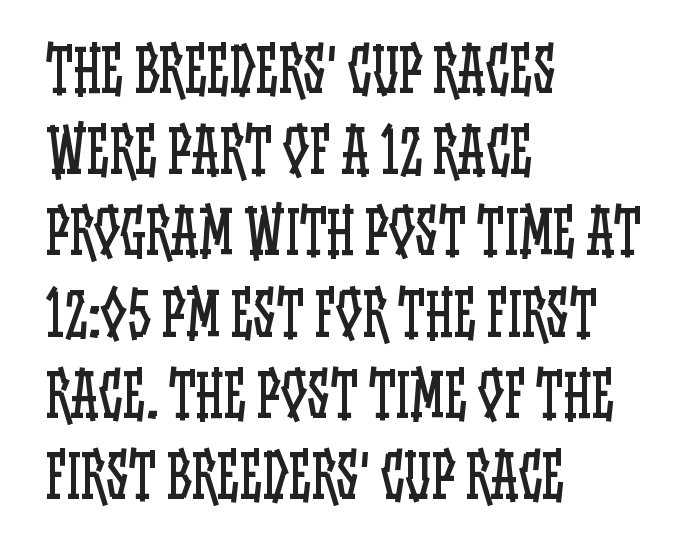
The words here are not underlined. It's the straight-up-and-down kind of type. Think of a printed novel: that variable character pitch is what you see here. Leading: standard. This reads as an unemphasized weight, regular at the heaviest.
